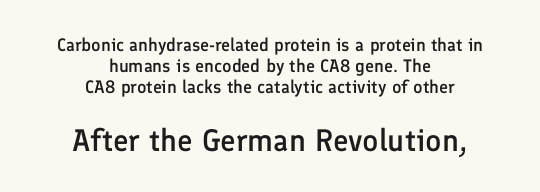
Q: Is the text bold? A: Semi-bold.
Q: Is the text italic (slanted)? A: No, it is upright.
Q: Is the typeface a serif or a sans-serif typeface? A: Sans-serif.
Q: Is the text underlined? A: No.
Q: How is the paragraph aligned? A: Centered.
Q: Is the spacing between letters normal or unusually wide? A: Normal.
Q: Which block of text is set in a larger size, the first (top) or the second (bottom)? A: The second (bottom) one.
Q: Width (condensed, normal, or wide)? A: Normal.
Q: Stroke contrast? A: Low.
Q: x-height? A: Medium.
Q: Monospaced? A: No.
